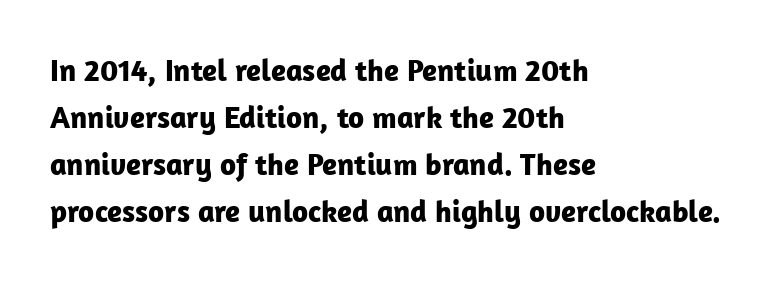
Q: Is the text bold? A: Yes.
Q: Is the text italic (slanted)? A: No, it is upright.
Q: Is the typeface a serif or a sans-serif typeface? A: Sans-serif.
Q: Is the text underlined? A: No.
Q: How is the paragraph aligned? A: Left-aligned.
Q: Is the spacing between letters normal or unusually wide? A: Normal.
Q: Is the spacing between lines tight, normal or loose? A: Normal.
Q: Width (condensed, normal, or wide)? A: Normal.
Q: Stroke contrast? A: Low.
Q: x-height? A: Medium.
Q: Monospaced? A: No.
